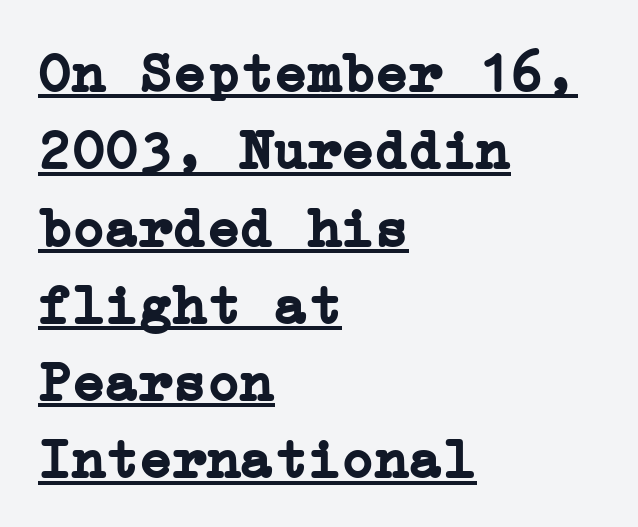
The image shows 56 px semibold serif type, upright; set left-aligned, normal line spacing (1.38x), normal letter spacing, underlined; low stroke contrast and a medium x-height.
